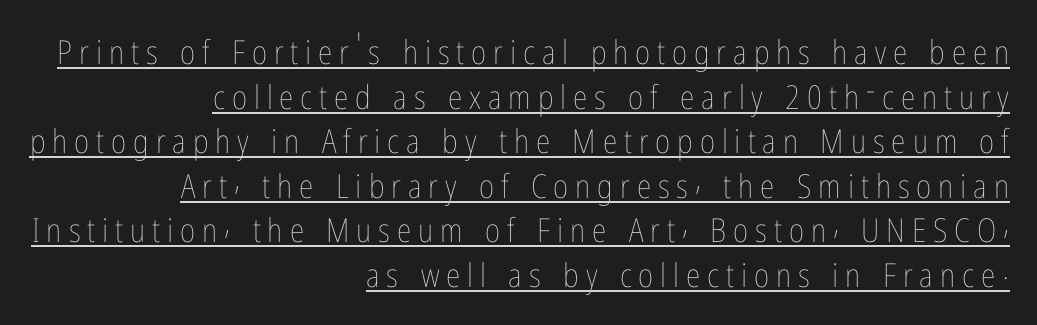
{"italic": "no", "bold": "no", "weight": "thin", "width": "condensed", "stroke_contrast": "low", "x_height": "medium", "monospaced": "no", "underline": "yes", "align": "right", "line_spacing": "normal", "line_spacing_ratio": 1.35, "letter_spacing": "wide", "letter_spacing_em": 0.21, "glyph_px": 33}
